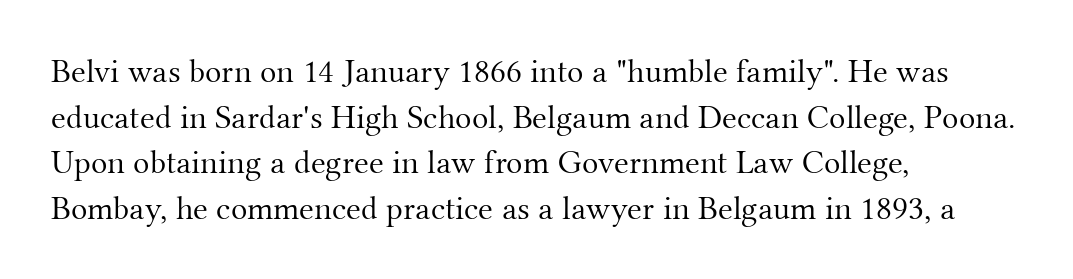
Q: Is the text bold? A: No.
Q: Is the text italic (slanted)? A: No, it is upright.
Q: Is the typeface a serif or a sans-serif typeface? A: Serif.
Q: Is the text underlined? A: No.
Q: How is the paragraph aligned? A: Left-aligned.
Q: Is the spacing between letters normal or unusually wide? A: Normal.
Q: Is the spacing between lines tight, normal or loose? A: Normal.
Q: Width (condensed, normal, or wide)? A: Normal.
Q: Stroke contrast? A: Medium.
Q: x-height? A: Small.
Q: Monospaced? A: No.
